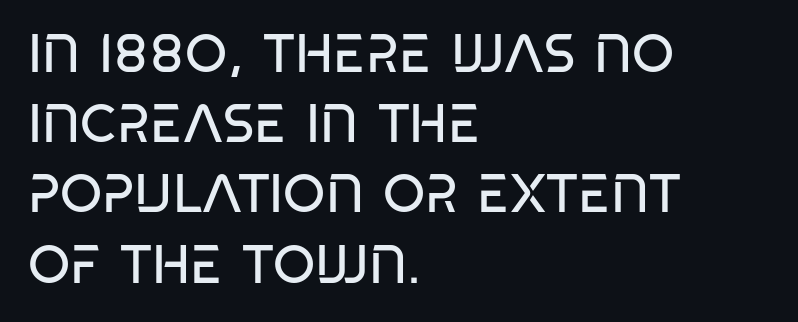
Line beginnings align vertically; line endings do not. These glyphs show unthickened strokes, regular width or finer. Quick note: underline off. Leading matches the norm, producing a regular column.
